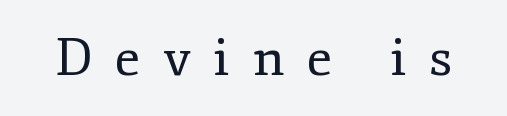
Q: Is the text bold? A: No.
Q: Is the text italic (slanted)? A: No, it is upright.
Q: Is the typeface a serif or a sans-serif typeface? A: Serif.
Q: Is the text underlined? A: No.
Q: Is the spacing between letters normal or unusually wide? A: Unusually wide.
Q: Width (condensed, normal, or wide)? A: Normal.
Q: Stroke contrast? A: Low.
Q: x-height? A: Small.
Q: Monospaced? A: No.
